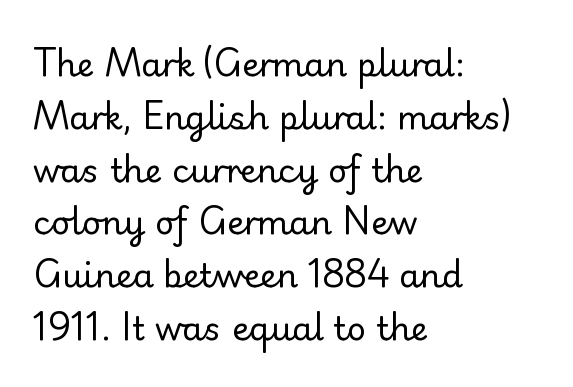
{"serif": "no", "italic": "no", "bold": "no", "weight": "regular", "width": "normal", "stroke_contrast": "low", "x_height": "small", "monospaced": "no", "underline": "no", "align": "left", "line_spacing": "normal", "line_spacing_ratio": 1.6, "letter_spacing": "normal", "letter_spacing_em": 0.0, "glyph_px": 33}
